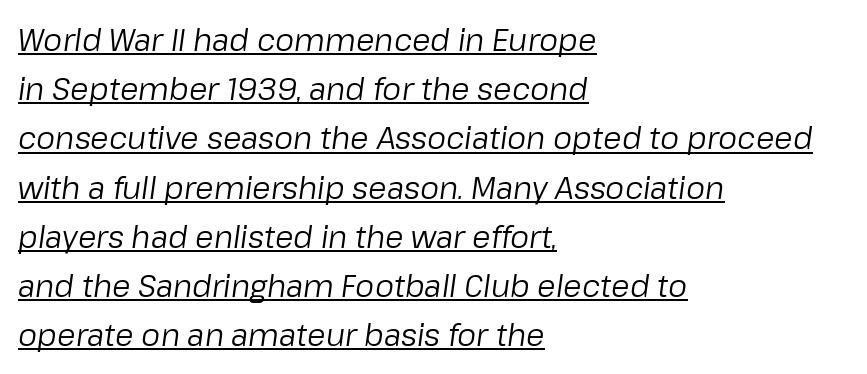
Q: Is the text bold? A: No.
Q: Is the text italic (slanted)? A: Yes, it leans right by about 8 degrees.
Q: Is the text underlined? A: Yes.
Q: How is the paragraph aligned? A: Left-aligned.
Q: Is the spacing between letters normal or unusually wide? A: Normal.
Q: Is the spacing between lines tight, normal or loose? A: Normal.
Q: Width (condensed, normal, or wide)? A: Normal.
Q: Stroke contrast? A: Low.
Q: x-height? A: Medium.
Q: Monospaced? A: No.
